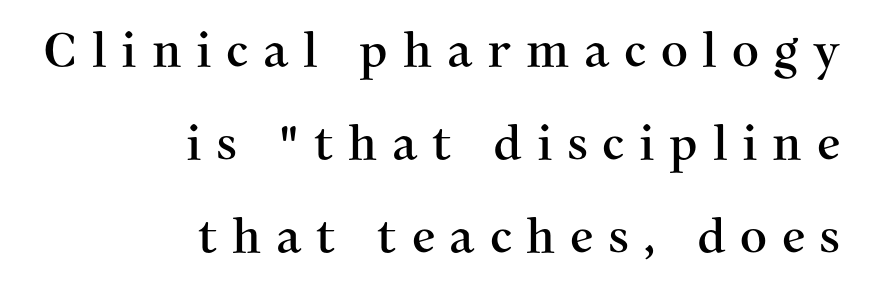
The passage shown is not underscored anywhere. The rag falls on the left side of this text block. The passage shown is typeset with a serif family. Successive baselines arrive slowly, with a big drop between each. The passage shown has open, widely tracked lettering throughout. This is roman type, the default non-slanted kind.
